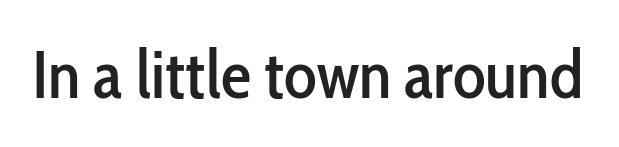
Q: Is the text italic (slanted)? A: No, it is upright.
Q: Is the typeface a serif or a sans-serif typeface? A: Sans-serif.
Q: Is the text underlined? A: No.
Q: Is the spacing between letters normal or unusually wide? A: Normal.
Q: Width (condensed, normal, or wide)? A: Condensed.
Q: Stroke contrast? A: Low.
Q: x-height? A: Medium.
Q: Monospaced? A: No.
